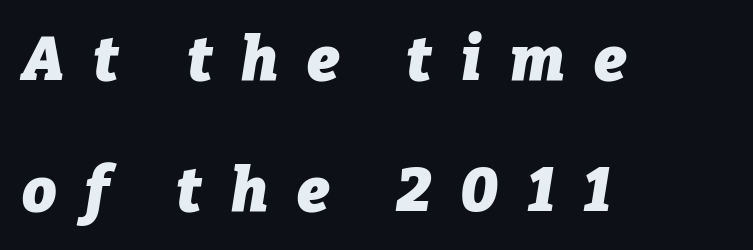
The image shows 61 px heavy type, italic (leaning right); set left-aligned, loose line spacing (2.14x), unusually wide letter spacing (+0.47 em), not underlined; low stroke contrast and a medium x-height.
